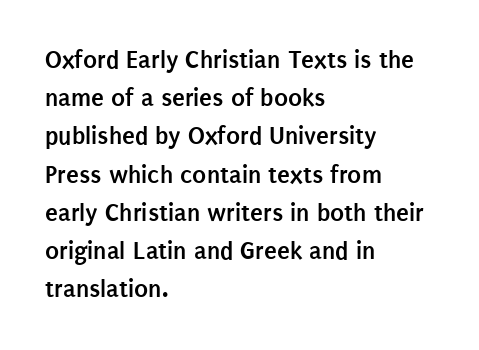
The image shows 26 px bold type, upright; set left-aligned, normal line spacing (1.47x), normal letter spacing, not underlined.
